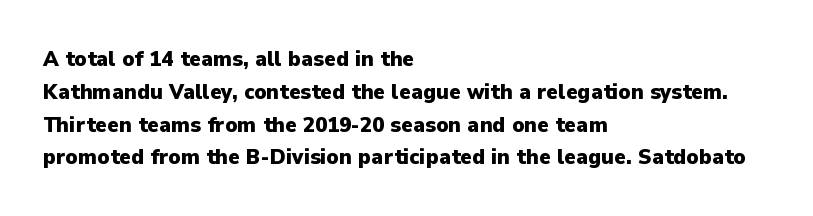
The image shows 22 px bold type, upright; set left-aligned, normal line spacing (1.49x), normal letter spacing, not underlined.
